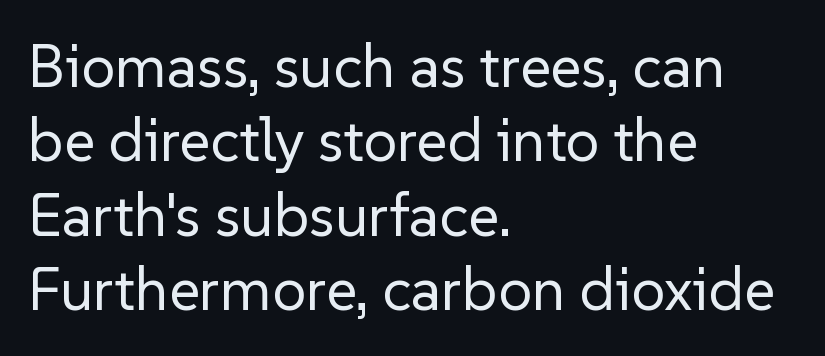
The image shows 60 px regular-weight sans-serif type, upright; set left-aligned, line spacing 1.24x, normal letter spacing, not underlined; low stroke contrast and a medium x-height.
